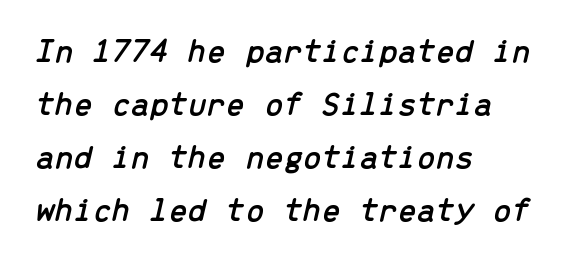
Q: Is the text italic (slanted)? A: Yes, it leans right by about 13 degrees.
Q: Is the text underlined? A: No.
Q: How is the paragraph aligned? A: Left-aligned.
Q: Is the spacing between letters normal or unusually wide? A: Normal.
Q: Is the spacing between lines tight, normal or loose? A: Normal.
Q: Width (condensed, normal, or wide)? A: Normal.
Q: Stroke contrast? A: Low.
Q: x-height? A: Medium.
Q: Monospaced? A: Yes.
